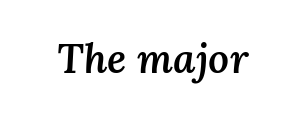
Underlining? Definitely not there. This is moderately heavy type, rendered in semibold. The passage shown has conventional tracking throughout. These lines are rendered in a variable-pitch font. The face used here has a pronounced slope to its letters.
